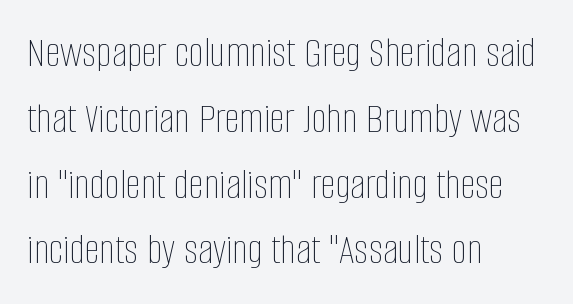
The image shows 43 px thin, condensed type, upright; set left-aligned, normal line spacing (1.53x), normal letter spacing, not underlined; low stroke contrast and a large x-height.
